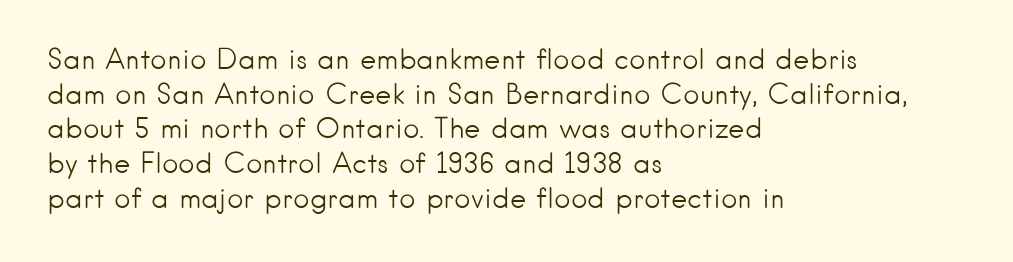
Q: Is the text bold? A: No.
Q: Is the text italic (slanted)? A: No, it is upright.
Q: Is the typeface a serif or a sans-serif typeface? A: Sans-serif.
Q: Is the text underlined? A: No.
Q: How is the paragraph aligned? A: Left-aligned.
Q: Is the spacing between letters normal or unusually wide? A: Normal.
Q: Width (condensed, normal, or wide)? A: Normal.
Q: Stroke contrast? A: Low.
Q: x-height? A: Small.
Q: Monospaced? A: No.
